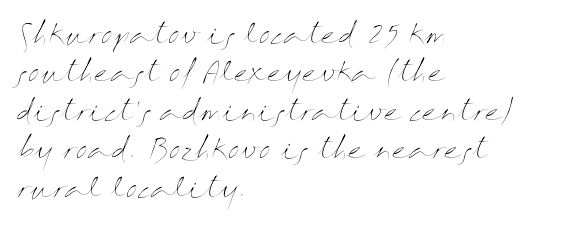
Leftover space on each line is placed entirely after the last word. The font sits on the lighter half of the weight spectrum, regular included. Here the glyphs are tracked normally, forming tight word shapes. Evenly set lines give the paragraph a standard silhouette. The area under the type is left untouched.
